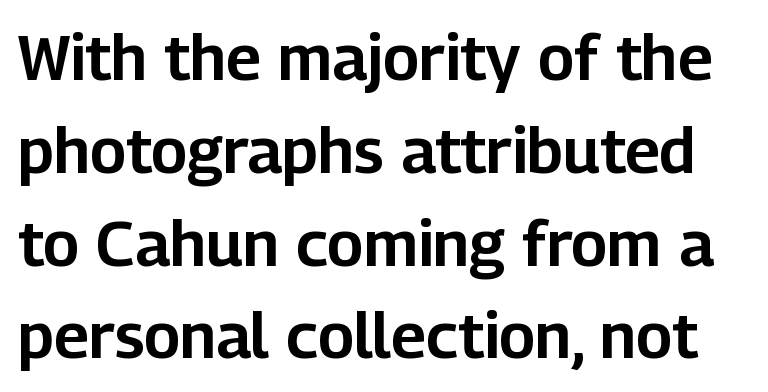
The image shows 64 px sans-serif type, upright; set normal line spacing (1.45x), normal letter spacing, not underlined; low stroke contrast and a medium x-height.
